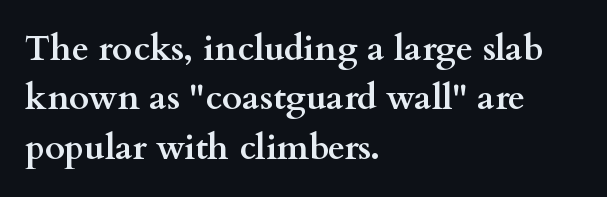
{"serif": "yes", "italic": "no", "bold": "yes", "weight": "semibold", "width": "wide", "stroke_contrast": "medium", "x_height": "small", "monospaced": "no", "underline": "no", "align": "left", "line_spacing": "normal", "line_spacing_ratio": 1.41, "letter_spacing": "normal", "letter_spacing_em": 0.0, "glyph_px": 35}
